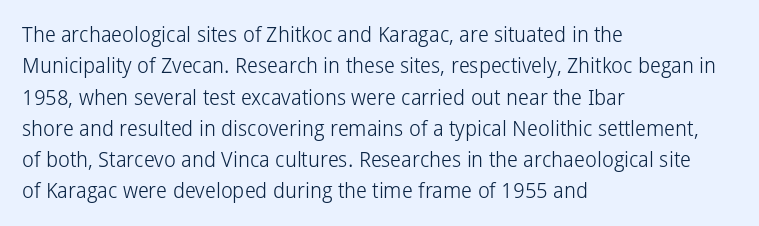
The image shows 21 px text type, upright; set left-aligned, normal line spacing (1.49x), normal letter spacing, not underlined.
